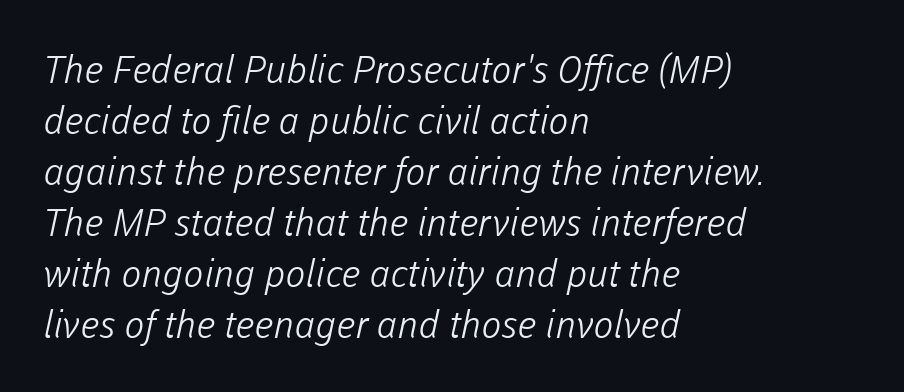
The letters carry no serifs — their stems end cleanly without finishing strokes. Glance below the letters and you will spot only blank space. This sample keeps an unexceptional amount of space between lines. Reading down the block, your eye returns to a fixed left position each line.
